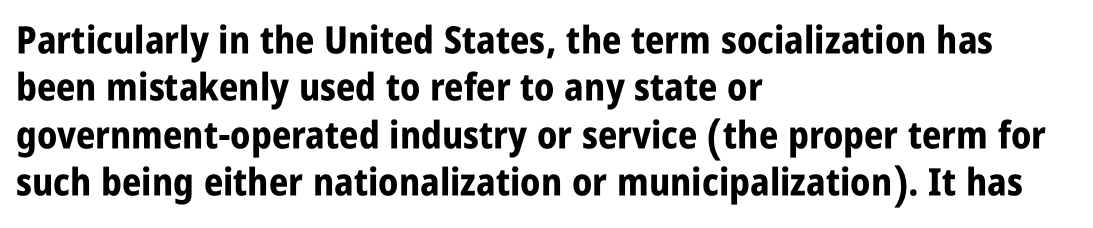
Q: Is the text bold? A: Yes.
Q: Is the text italic (slanted)? A: No, it is upright.
Q: Is the typeface a serif or a sans-serif typeface? A: Sans-serif.
Q: Is the text underlined? A: No.
Q: How is the paragraph aligned? A: Left-aligned.
Q: Is the spacing between letters normal or unusually wide? A: Normal.
Q: Is the spacing between lines tight, normal or loose? A: Normal.
Q: Width (condensed, normal, or wide)? A: Condensed.
Q: Stroke contrast? A: Low.
Q: x-height? A: Large.
Q: Monospaced? A: No.
